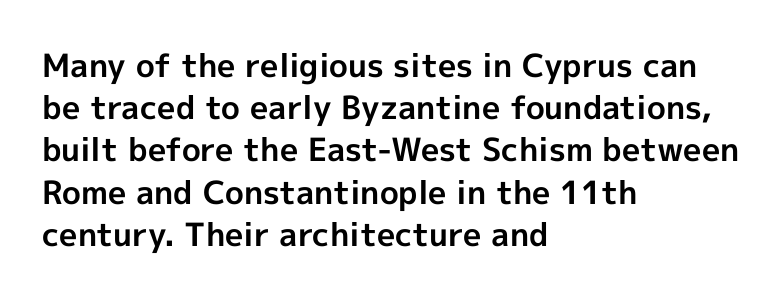
The image shows 32 px bold sans-serif type, upright; set left-aligned, normal line spacing (1.32x), normal letter spacing, not underlined; a medium x-height.
